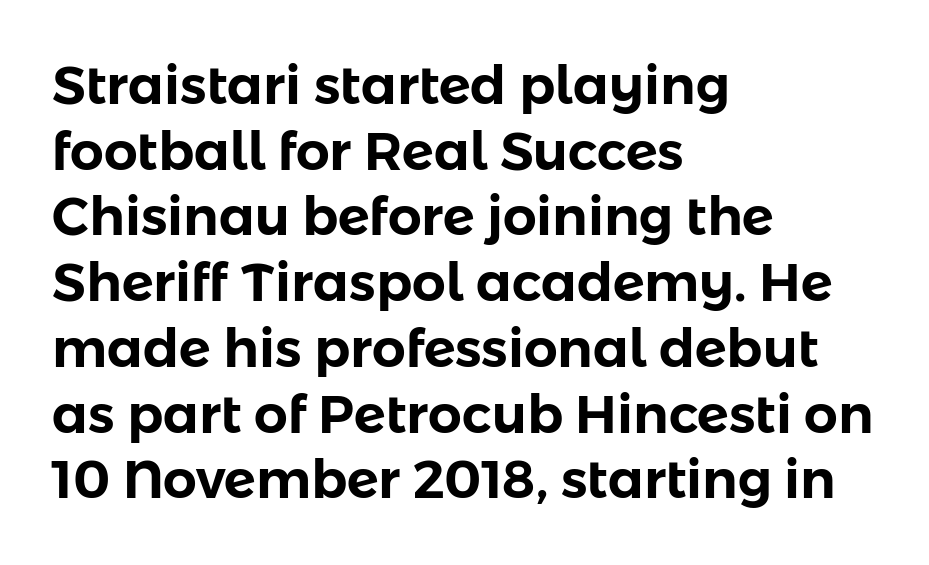
The image shows 53 px sans-serif type, upright; set left-aligned, line spacing 1.24x, normal letter spacing, not underlined; low stroke contrast and a medium x-height.
